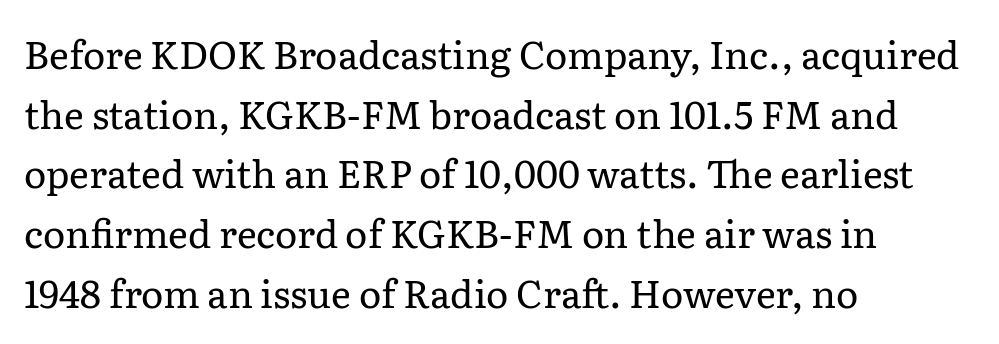
{"serif": "yes", "italic": "no", "bold": "no", "weight": "regular", "width": "normal", "stroke_contrast": "low", "x_height": "medium", "monospaced": "no", "underline": "no", "align": "left", "line_spacing": "normal", "line_spacing_ratio": 1.57, "letter_spacing": "normal", "letter_spacing_em": 0.0, "glyph_px": 38}
